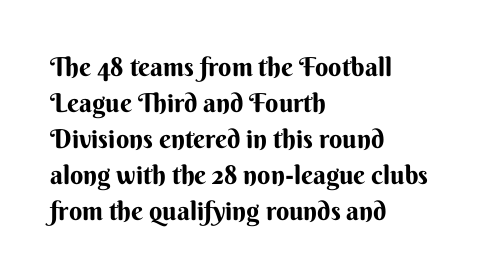
{"italic": "no", "bold": "yes", "underline": "no", "align": "left", "line_spacing": "normal", "line_spacing_ratio": 1.38, "letter_spacing": "normal", "letter_spacing_em": 0.0, "glyph_px": 26}
